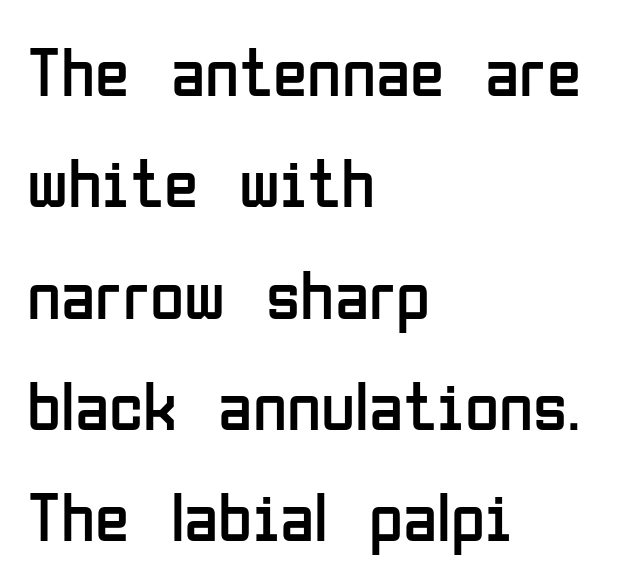
Q: Is the text bold? A: No.
Q: Is the text italic (slanted)? A: No, it is upright.
Q: Is the typeface a serif or a sans-serif typeface? A: Sans-serif.
Q: Is the text underlined? A: No.
Q: How is the paragraph aligned? A: Left-aligned.
Q: Is the spacing between letters normal or unusually wide? A: Normal.
Q: Is the spacing between lines tight, normal or loose? A: Normal.
Q: Width (condensed, normal, or wide)? A: Condensed.
Q: Stroke contrast? A: Low.
Q: x-height? A: Medium.
Q: Monospaced? A: No.
